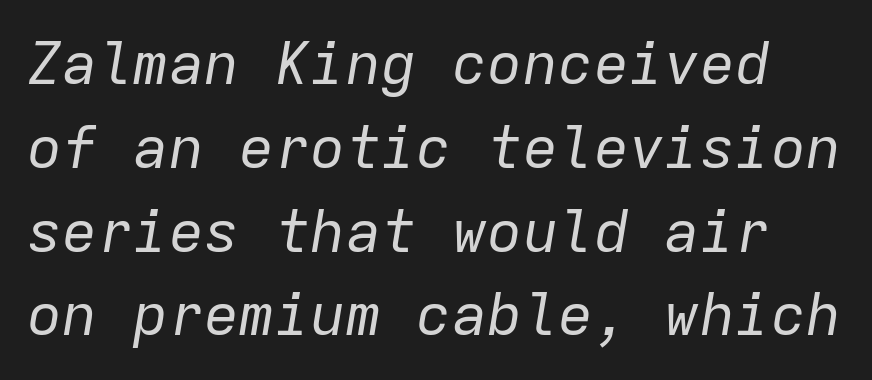
The passage shown stacks its lines at a standard gap. Weight: not bold — regular or lighter. Between one letter and the next there's only the usual sliver of space. The passage shown is typed in a monospace face where columns stay perfectly aligned.
